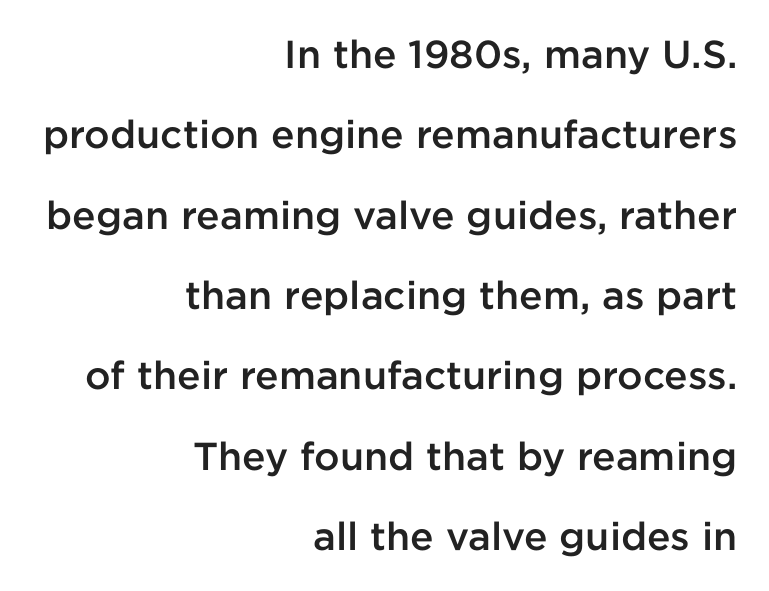
The image shows 39 px semibold sans-serif type, upright; set right-aligned, loose line spacing (2.06x), normal letter spacing, not underlined; low stroke contrast and a medium x-height.
